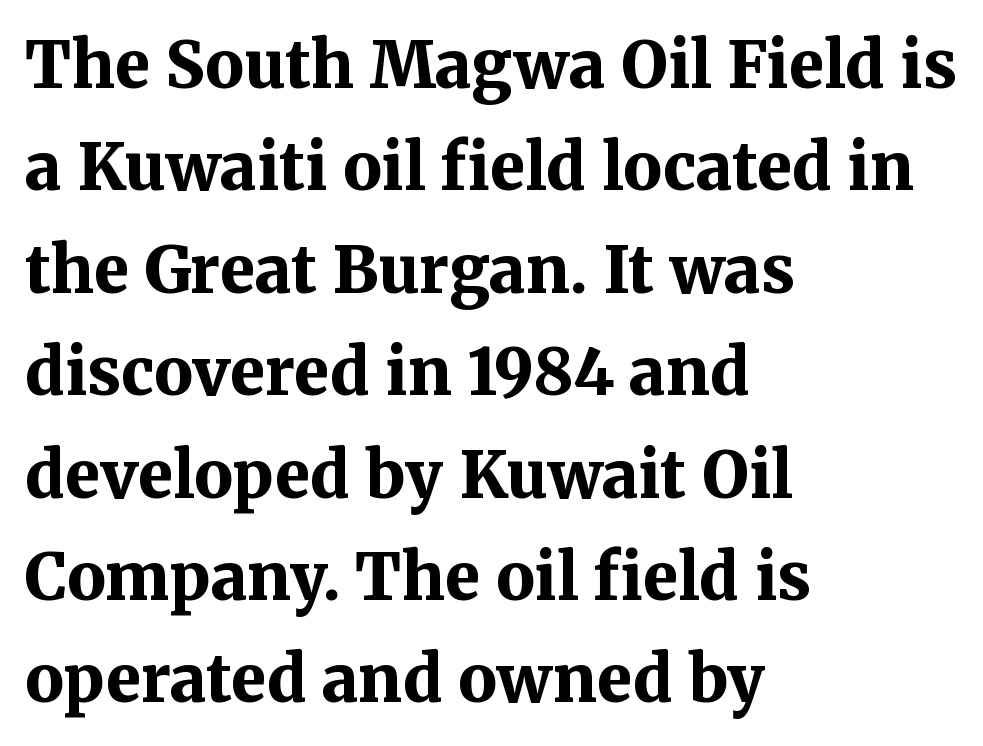
{"serif": "yes", "italic": "no", "bold": "yes", "weight": "bold", "width": "normal", "stroke_contrast": "medium", "x_height": "medium", "monospaced": "no", "underline": "no", "align": "left", "line_spacing": "normal", "line_spacing_ratio": 1.6, "letter_spacing": "normal", "letter_spacing_em": 0.0, "glyph_px": 64}
